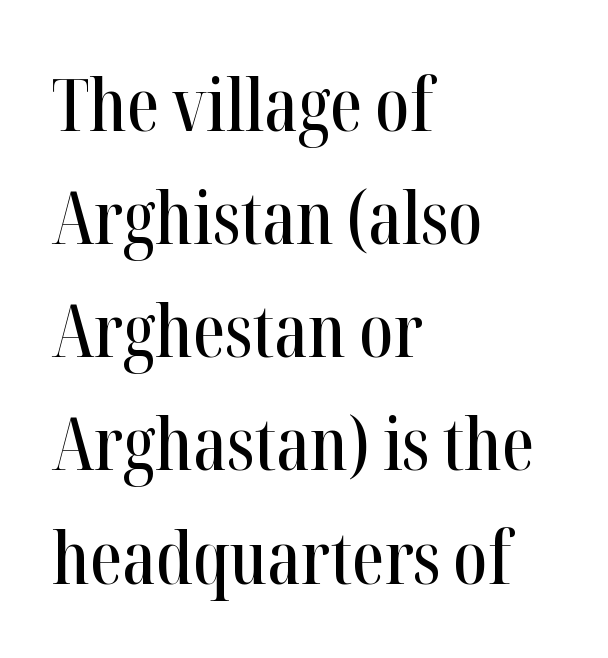
The image shows 73 px condensed serif type, upright; set left-aligned, normal line spacing (1.55x), normal letter spacing, not underlined; high stroke contrast and a medium x-height.
